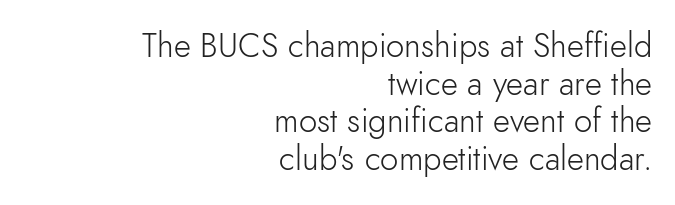
{"serif": "no", "italic": "no", "bold": "no", "weight": "light", "width": "normal", "stroke_contrast": "low", "x_height": "small", "monospaced": "no", "underline": "no", "align": "right", "line_spacing": "tight", "line_spacing_ratio": 1.14, "letter_spacing": "normal", "letter_spacing_em": 0.0, "glyph_px": 33}
